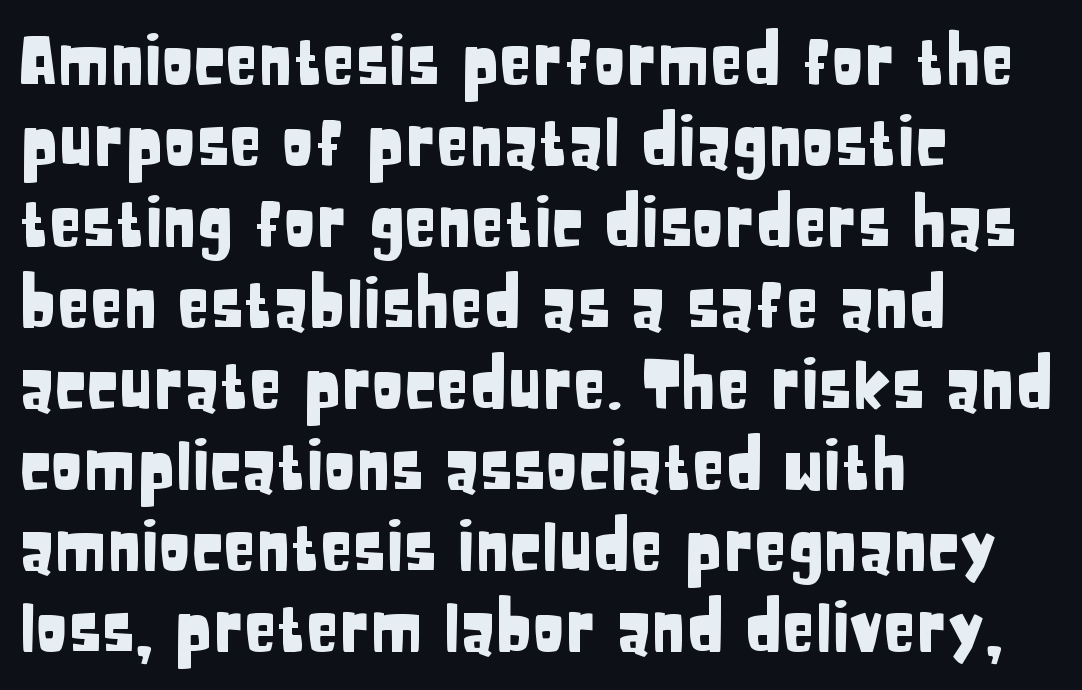
{"serif": "no", "italic": "no", "width": "condensed", "stroke_contrast": "low", "x_height": "large", "monospaced": "no", "underline": "no", "align": "left", "line_spacing_ratio": 1.21, "letter_spacing": "normal", "letter_spacing_em": 0.0, "glyph_px": 67}
